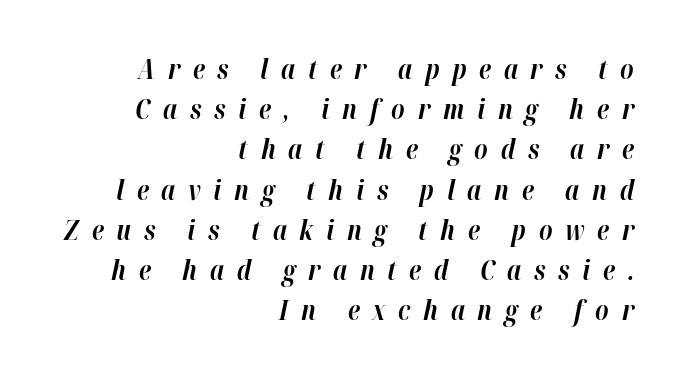
{"italic": "yes", "lean": "right", "slant_degrees": 12, "bold": "yes", "underline": "no", "align": "right", "line_spacing": "normal", "line_spacing_ratio": 1.49, "letter_spacing": "wide", "letter_spacing_em": 0.47, "glyph_px": 27}
